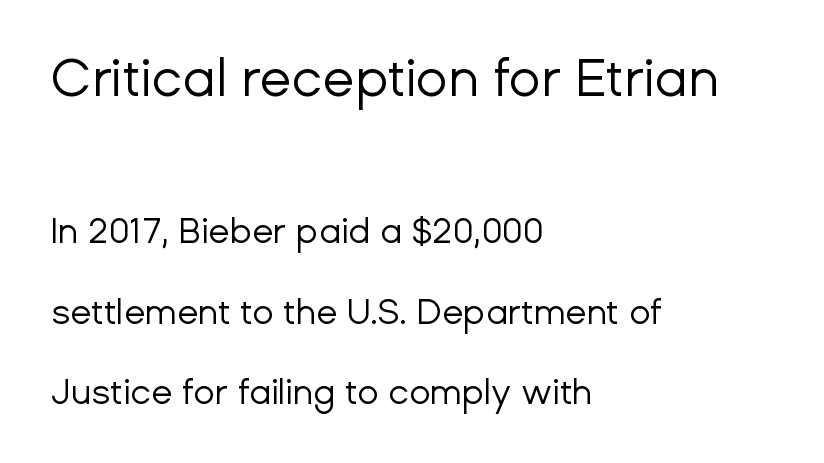
{"serif": "no", "italic": "no", "bold": "no", "weight": "regular", "width": "normal", "stroke_contrast": "low", "x_height": "medium", "monospaced": "no", "underline": "no", "align": "left", "line_spacing": "loose", "line_spacing_ratio": 2.31, "letter_spacing": "normal", "letter_spacing_em": 0.0, "larger_block": "first", "size_ratio": 1.49, "glyph_px": 52}
